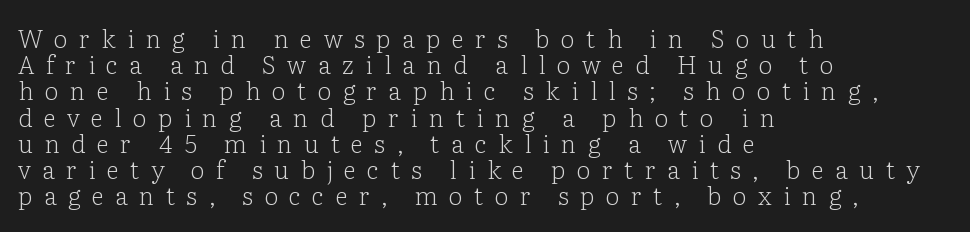
The image shows 25 px text type, upright; set left-aligned, tight line spacing (1.05x), unusually wide letter spacing (+0.45 em), not underlined.
